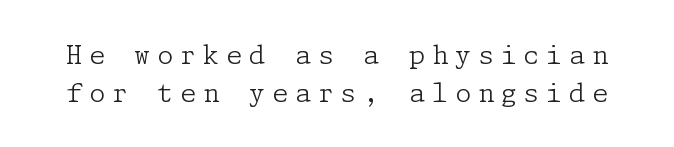
{"italic": "no", "bold": "no", "underline": "no", "line_spacing": "normal", "line_spacing_ratio": 1.45, "letter_spacing": "wide", "letter_spacing_em": 0.26, "glyph_px": 26}
